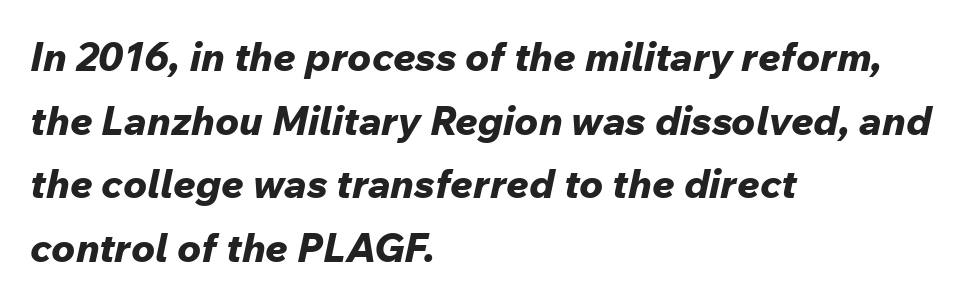
Q: Is the text bold? A: Yes.
Q: Is the text italic (slanted)? A: Yes, it leans right by about 12 degrees.
Q: Is the text underlined? A: No.
Q: How is the paragraph aligned? A: Left-aligned.
Q: Is the spacing between letters normal or unusually wide? A: Normal.
Q: Is the spacing between lines tight, normal or loose? A: Normal.
Q: Width (condensed, normal, or wide)? A: Normal.
Q: Stroke contrast? A: Low.
Q: x-height? A: Medium.
Q: Monospaced? A: No.
